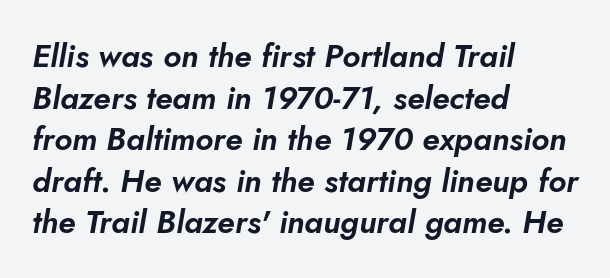
Q: Is the text italic (slanted)? A: Yes, it leans right by about 5 degrees.
Q: Is the text underlined? A: No.
Q: How is the paragraph aligned? A: Left-aligned.
Q: Is the spacing between letters normal or unusually wide? A: Normal.
Q: Is the spacing between lines tight, normal or loose? A: Normal.
Q: Width (condensed, normal, or wide)? A: Normal.
Q: Stroke contrast? A: Low.
Q: x-height? A: Small.
Q: Monospaced? A: No.
